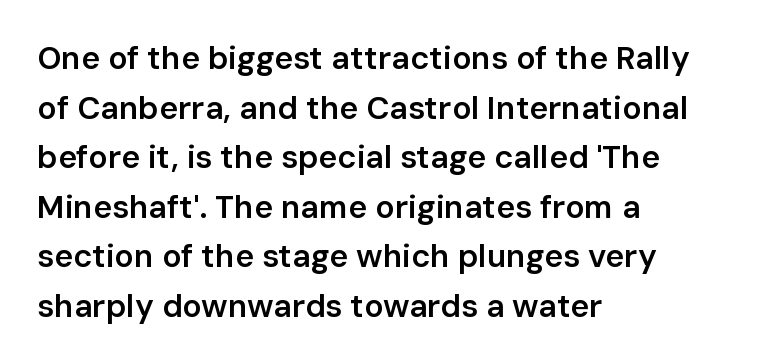
{"serif": "no", "italic": "no", "bold": "semi", "weight": "semibold", "width": "normal", "stroke_contrast": "low", "x_height": "medium", "monospaced": "no", "underline": "no", "align": "left", "line_spacing": "normal", "line_spacing_ratio": 1.55, "letter_spacing": "normal", "letter_spacing_em": 0.0, "glyph_px": 32}
